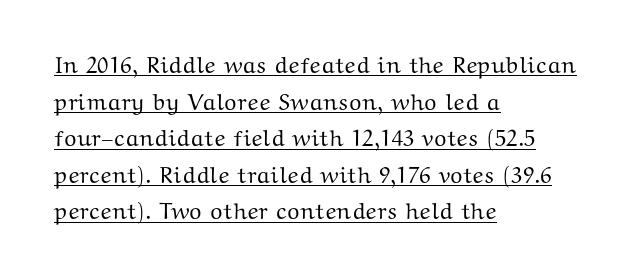
This is the regular roman posture of the typeface. The gaps between neighbouring characters are ordinary and unremarkable. Reading down the block, your eye returns to a fixed left position each line. These lines sit exactly where default settings would place them.
